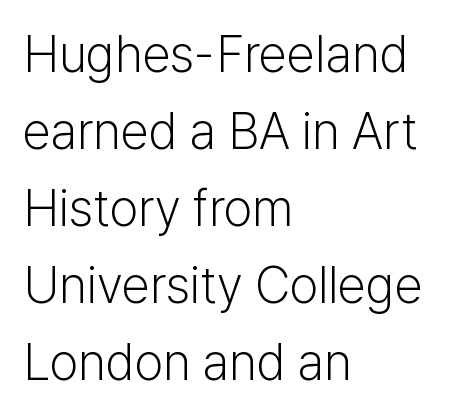
Q: Is the text bold? A: No.
Q: Is the text italic (slanted)? A: No, it is upright.
Q: Is the typeface a serif or a sans-serif typeface? A: Sans-serif.
Q: Is the text underlined? A: No.
Q: How is the paragraph aligned? A: Left-aligned.
Q: Is the spacing between letters normal or unusually wide? A: Normal.
Q: Is the spacing between lines tight, normal or loose? A: Normal.
Q: Width (condensed, normal, or wide)? A: Normal.
Q: Stroke contrast? A: Low.
Q: x-height? A: Medium.
Q: Monospaced? A: No.
